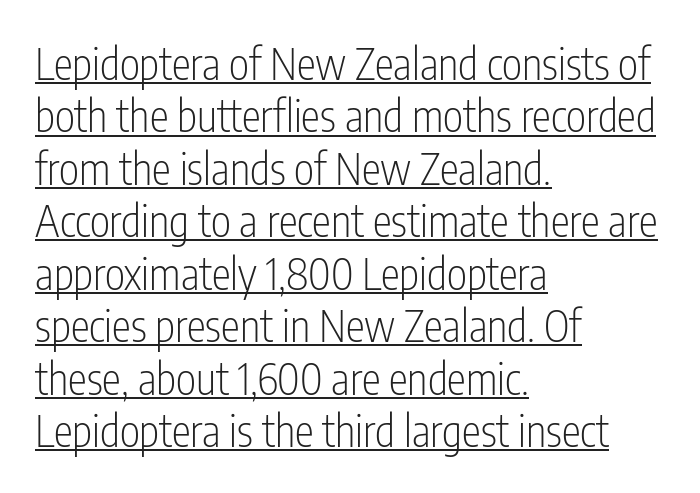
The image shows 43 px light, condensed sans-serif type, upright; set left-aligned, line spacing 1.22x, normal letter spacing, underlined; low stroke contrast and a medium x-height.
